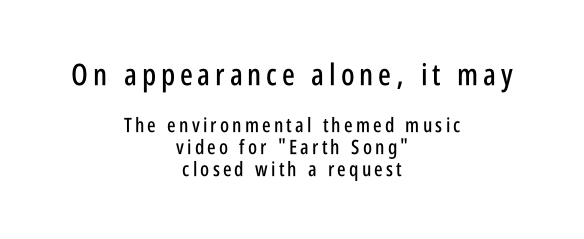
Q: Is the text italic (slanted)? A: No, it is upright.
Q: Is the typeface a serif or a sans-serif typeface? A: Sans-serif.
Q: Is the text underlined? A: No.
Q: How is the paragraph aligned? A: Centered.
Q: Is the spacing between lines tight, normal or loose? A: Tight.
Q: Which block of text is set in a larger size, the first (top) or the second (bottom)? A: The first (top) one.
Q: Width (condensed, normal, or wide)? A: Condensed.
Q: Stroke contrast? A: Low.
Q: x-height? A: Large.
Q: Monospaced? A: No.
